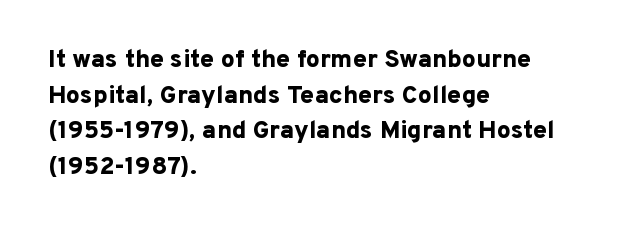
This rendering leaves character spacing at its baseline value. Any mark beneath the type? The region is blank. This is roman type, the default non-slanted kind. Pretty heavy lettering here — definitely bold. Notice how descenders clear the ascenders below comfortably — that's standard leading. All the whitespace from short lines collects on the right.
